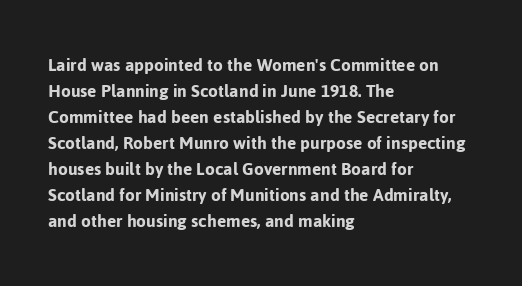
The letterforms sit shoulder to shoulder at normal distance. The lines in this sample share a left origin and differ only in where they stop. Lines of text with bare space underneath. This sample keeps an unexceptional amount of space between lines. Upright lettering throughout.
